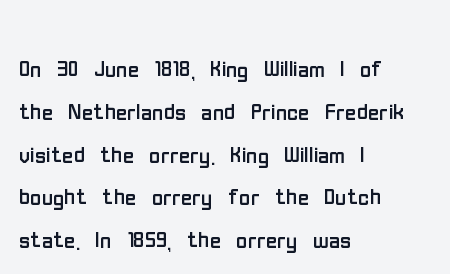
Q: Is the text bold? A: No.
Q: Is the text italic (slanted)? A: No, it is upright.
Q: Is the typeface a serif or a sans-serif typeface? A: Sans-serif.
Q: Is the text underlined? A: No.
Q: How is the paragraph aligned? A: Left-aligned.
Q: Is the spacing between letters normal or unusually wide? A: Normal.
Q: Is the spacing between lines tight, normal or loose? A: Normal.
Q: Width (condensed, normal, or wide)? A: Condensed.
Q: Stroke contrast? A: Low.
Q: x-height? A: Medium.
Q: Monospaced? A: No.
